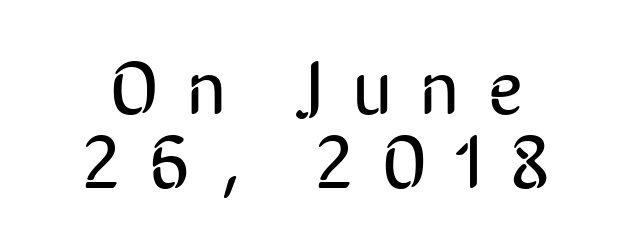
Q: Is the text bold? A: No.
Q: Is the text italic (slanted)? A: No, it is upright.
Q: Is the typeface a serif or a sans-serif typeface? A: Sans-serif.
Q: Is the text underlined? A: No.
Q: How is the paragraph aligned? A: Centered.
Q: Is the spacing between letters normal or unusually wide? A: Unusually wide.
Q: Is the spacing between lines tight, normal or loose? A: Tight.
Q: Width (condensed, normal, or wide)? A: Condensed.
Q: Stroke contrast? A: Low.
Q: x-height? A: Medium.
Q: Monospaced? A: No.
